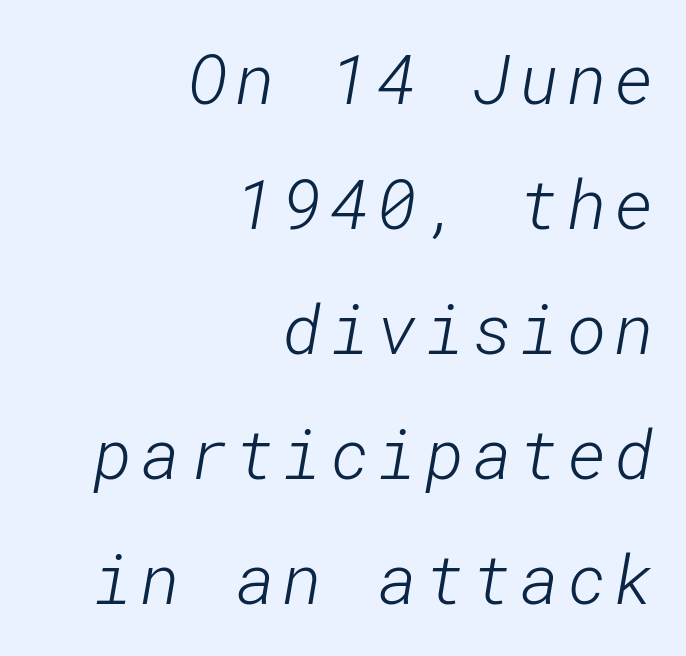
Classification — sans serif. The specimen omits any rule beneath the text block's lines. Each stroke keeps to a modest, everyday thickness or less. One-word summary of the alignment: right.
